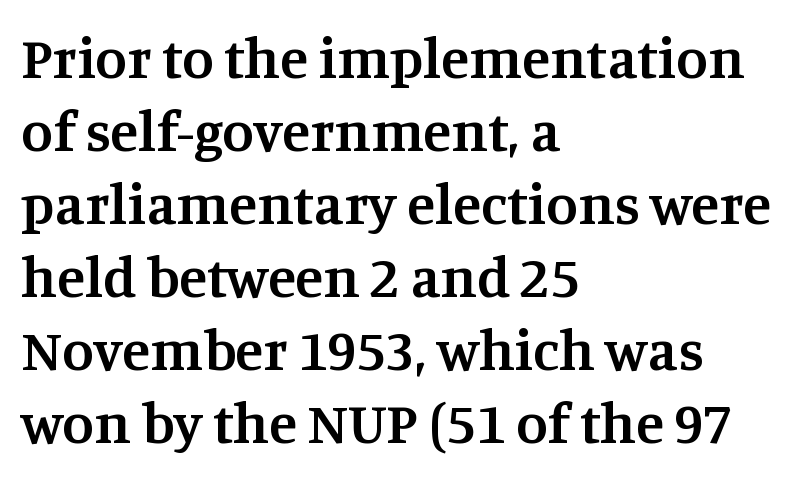
Does the leading feel generous? No, just average. The text was rendered using a seriffed face with decorative stroke endings. The rendering uses natural spacing where letterforms have individual widths. In terms of posture, this sample is upright. Rule under the text: the space is simply empty. What stands out about the letter spacing? Nothing — it is the standard amount.
